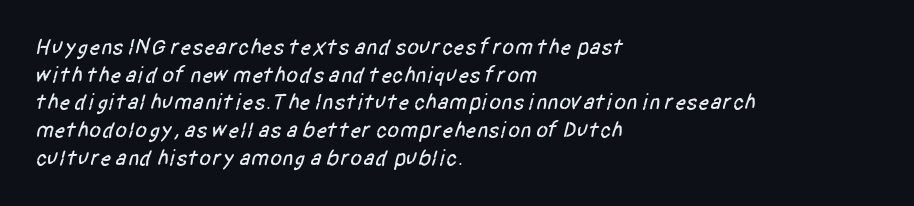
{"underline": "no", "align": "left", "line_spacing": "normal", "line_spacing_ratio": 1.26, "letter_spacing": "normal", "letter_spacing_em": 0.0, "glyph_px": 22}
